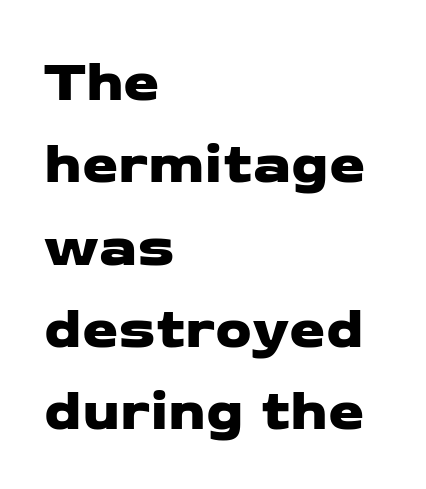
Q: Is the typeface a serif or a sans-serif typeface? A: Sans-serif.
Q: Is the text underlined? A: No.
Q: How is the paragraph aligned? A: Left-aligned.
Q: Is the spacing between letters normal or unusually wide? A: Normal.
Q: Is the spacing between lines tight, normal or loose? A: Normal.
Q: Width (condensed, normal, or wide)? A: Wide.
Q: Stroke contrast? A: Low.
Q: x-height? A: Medium.
Q: Monospaced? A: No.
